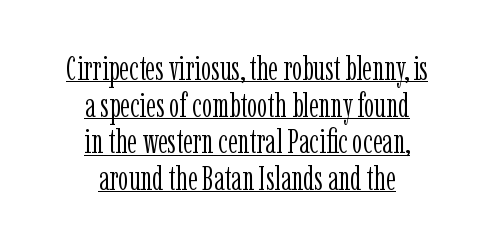
Each letter keeps its own natural width here, so spacing adapts to shape. Words appear dense and cohesive because spacing is normal. Casual observation: everything's sitting right in the middle. No italicization has been applied; the sample stays upright. Compared with a typical body face, this is equally light or lighter still. Tightly led — the rows are bunched.
